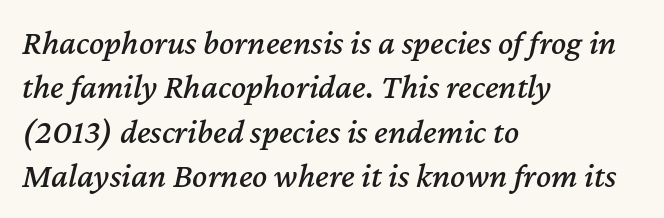
Q: Is the text italic (slanted)? A: Yes, it leans right by about 12 degrees.
Q: Is the text underlined? A: No.
Q: How is the paragraph aligned? A: Left-aligned.
Q: Is the spacing between letters normal or unusually wide? A: Normal.
Q: Is the spacing between lines tight, normal or loose? A: Normal.
Q: Width (condensed, normal, or wide)? A: Normal.
Q: Stroke contrast? A: Medium.
Q: x-height? A: Medium.
Q: Monospaced? A: No.
